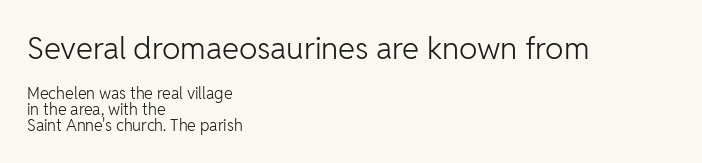
Italic? Not at all — the glyphs are vertical. Horizontal bands of white between lines are thin slivers. What kind of face is this? One without serifs — a sans. Does the copy run flush right? No — it runs flush left.
